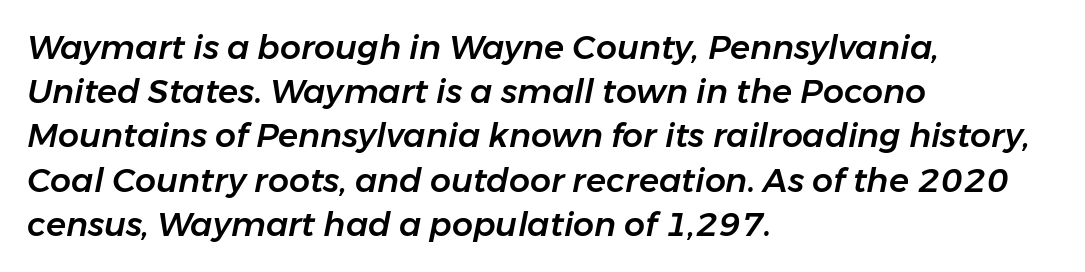
Q: Is the text italic (slanted)? A: Yes, it leans right by about 11 degrees.
Q: Is the text underlined? A: No.
Q: How is the paragraph aligned? A: Left-aligned.
Q: Is the spacing between letters normal or unusually wide? A: Normal.
Q: Is the spacing between lines tight, normal or loose? A: Normal.
Q: Width (condensed, normal, or wide)? A: Normal.
Q: Stroke contrast? A: Low.
Q: x-height? A: Medium.
Q: Monospaced? A: No.
